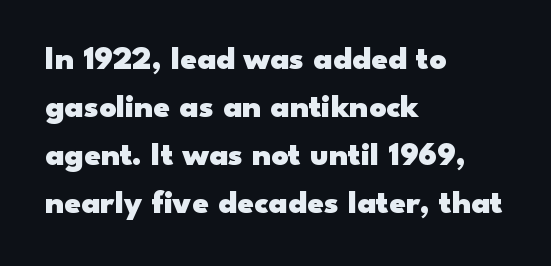
Note the varied advance widths — an 'i' is clearly narrower than an 'm'. Set as a true bold cut, around the 700 mark. Layout note: lines flush left. Tracking here is standard; glyphs follow each other at the usual distance.
